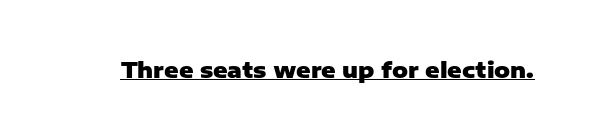
The face used here is rendered with its standard letterfit. These lines were composed using upright roman letters. Strokes here are thick enough to call this a true bold. Is there an underline? Yes — a line sits under the letters.
